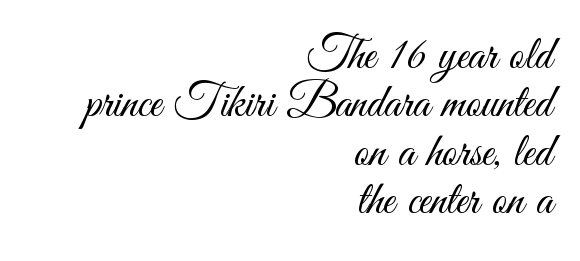
The image shows 47 px light, condensed sans-serif type; set right-aligned, tight line spacing (1.03x), normal letter spacing, not underlined; medium stroke contrast and a small x-height.
